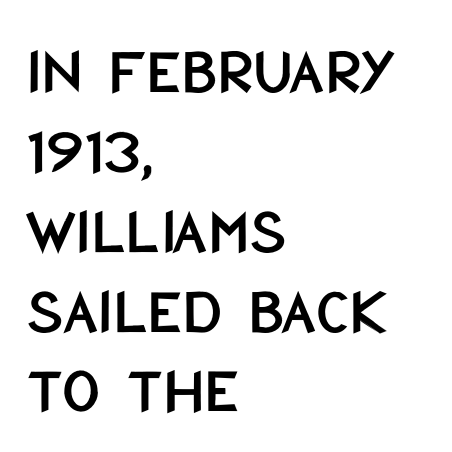
The letters advance in unequal steps, a hallmark of proportional type. The horizontal fit of the characters is conventional and even. Horizontally, the lines are justified to the leading edge only. The typeface chosen for these lines omits serifs. The typography opts for an upright posture over an oblique one.
